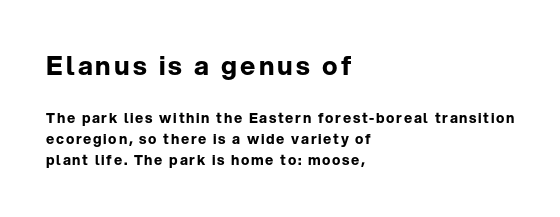
Q: Is the text bold? A: Yes.
Q: Is the text italic (slanted)? A: No, it is upright.
Q: Is the text underlined? A: No.
Q: How is the paragraph aligned? A: Left-aligned.
Q: Is the spacing between lines tight, normal or loose? A: Normal.
Q: Which block of text is set in a larger size, the first (top) or the second (bottom)? A: The first (top) one.
